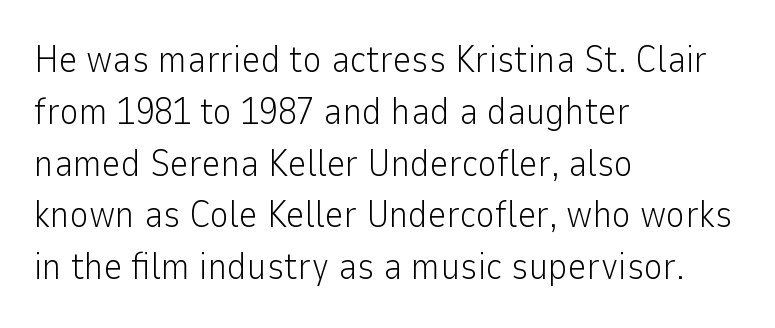
Q: Is the text bold? A: No.
Q: Is the text italic (slanted)? A: No, it is upright.
Q: Is the typeface a serif or a sans-serif typeface? A: Sans-serif.
Q: Is the text underlined? A: No.
Q: How is the paragraph aligned? A: Left-aligned.
Q: Is the spacing between letters normal or unusually wide? A: Normal.
Q: Is the spacing between lines tight, normal or loose? A: Normal.
Q: Width (condensed, normal, or wide)? A: Normal.
Q: Stroke contrast? A: Low.
Q: x-height? A: Medium.
Q: Monospaced? A: No.
